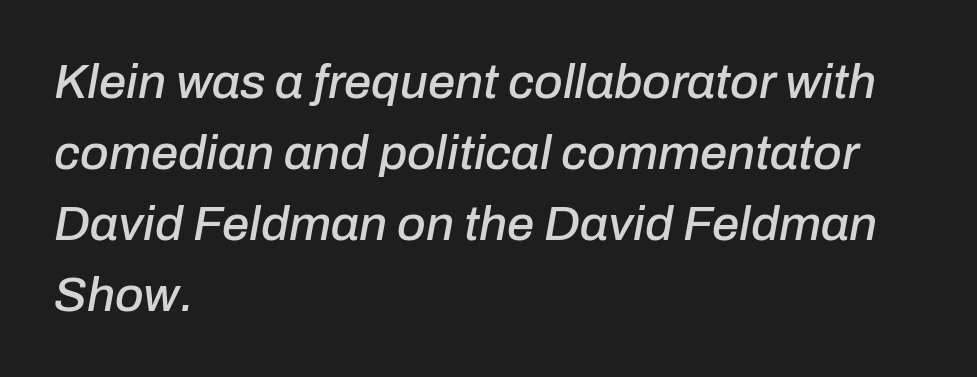
The image shows 49 px text type, italic (leaning right); set left-aligned, normal line spacing (1.45x), normal letter spacing, not underlined; low stroke contrast and a medium x-height.
